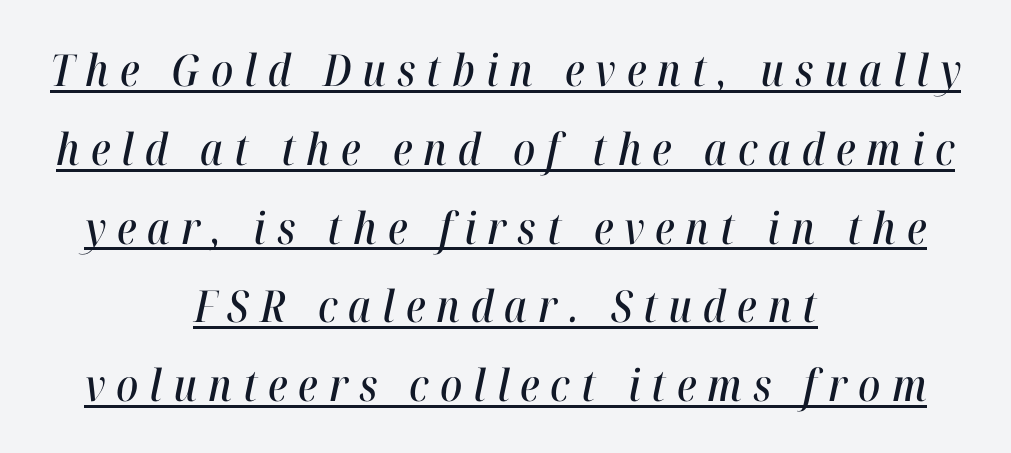
A rule runs beneath these lines of type. The letters advance in unequal steps, a hallmark of proportional type. Emphasis-style slanted type is in use. The rendering positions every line midway between the sides. Does extra space separate the letters? Yes, quite a lot of it.
